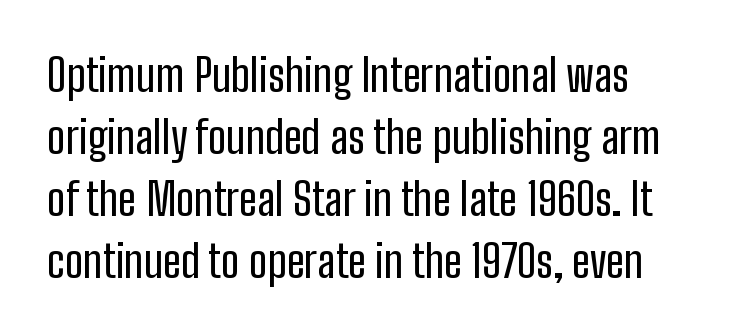
The image shows 45 px condensed sans-serif type, upright; set normal line spacing (1.38x), normal letter spacing, not underlined; low stroke contrast and a medium x-height.
